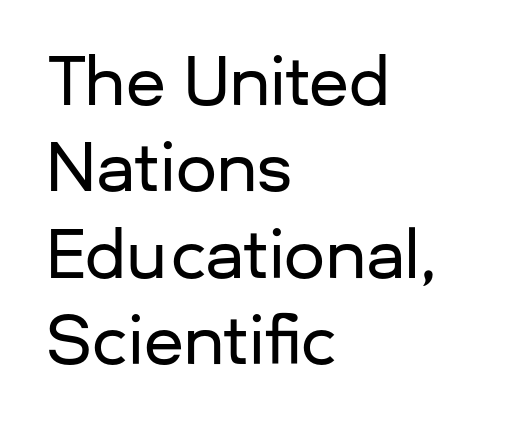
Q: Is the text italic (slanted)? A: No, it is upright.
Q: Is the typeface a serif or a sans-serif typeface? A: Sans-serif.
Q: Is the text underlined? A: No.
Q: How is the paragraph aligned? A: Left-aligned.
Q: Is the spacing between letters normal or unusually wide? A: Normal.
Q: Is the spacing between lines tight, normal or loose? A: Normal.
Q: Width (condensed, normal, or wide)? A: Normal.
Q: Stroke contrast? A: Low.
Q: x-height? A: Medium.
Q: Monospaced? A: No.
